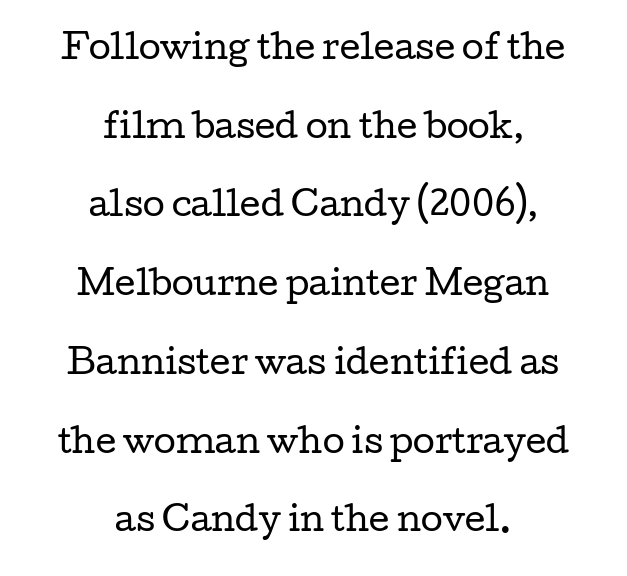
A roman cut, with each character standing at attention. Observe the serifs anchoring each vertical stroke in this sample. How would I describe the line gaps? Wide and relaxed. No extra tracking has been applied to these lines. Proportional: the letters do not fall into vertical columns. Rule under the text: the space is simply empty.
